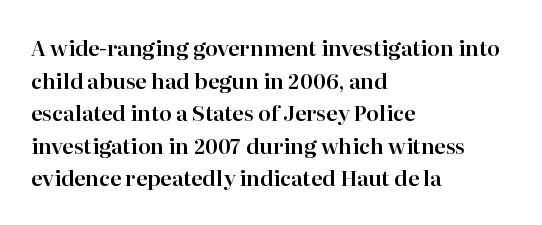
The line-height multiplier appears to be the usual default. Posture: straight, roman, zero tilt. This sample uses plain, unmodified letter spacing. No word sits above an underline.
